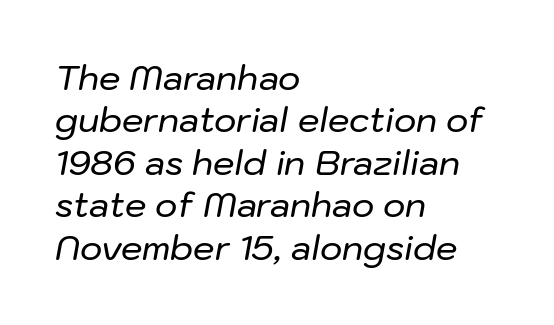
{"italic": "yes", "lean": "right", "slant_degrees": 10, "width": "normal", "stroke_contrast": "low", "x_height": "medium", "monospaced": "no", "underline": "no", "align": "left", "line_spacing": "normal", "line_spacing_ratio": 1.25, "letter_spacing": "normal", "letter_spacing_em": 0.0, "glyph_px": 34}
